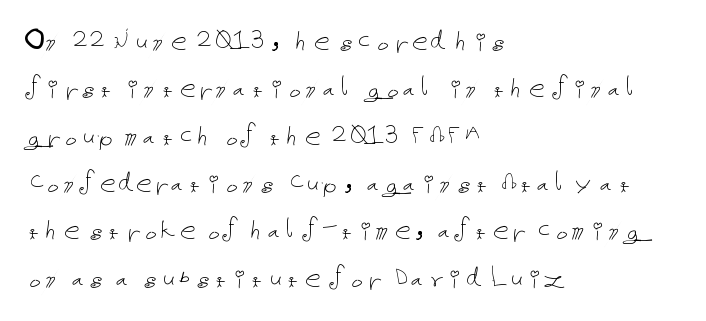
Notice how the stems are strictly vertical — no italics here. Observe the ordinary spacing: letters are neighbours, not strangers. The strokes are not fattened; the text isn't bold. Casual observation: everything's shoved over to the left. A typesetter would call this leading conventional body-copy spacing.
